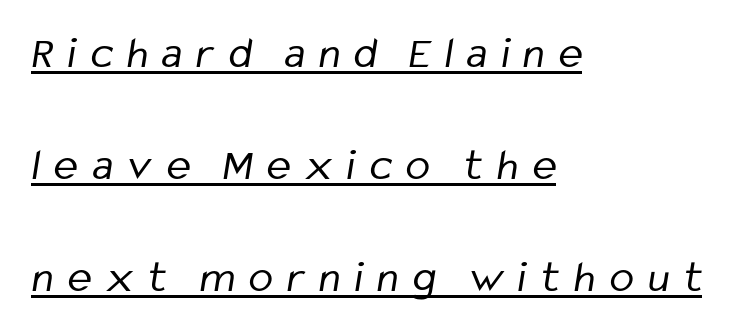
{"serif": "no", "bold": "no", "weight": "regular", "width": "condensed", "stroke_contrast": "low", "x_height": "medium", "monospaced": "no", "underline": "yes", "align": "left", "line_spacing": "loose", "line_spacing_ratio": 2.49, "letter_spacing": "wide", "letter_spacing_em": 0.32, "glyph_px": 45}
